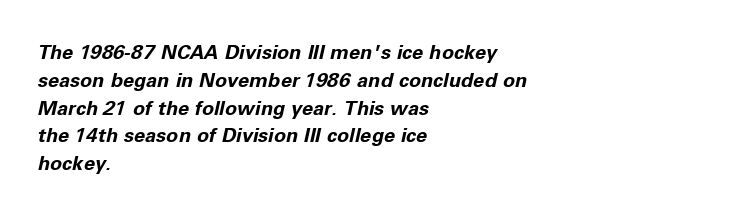
{"italic": "yes", "lean": "right", "slant_degrees": 11, "bold": "yes", "underline": "no", "align": "left", "line_spacing": "normal", "line_spacing_ratio": 1.39, "letter_spacing": "normal", "letter_spacing_em": 0.0, "glyph_px": 20}
